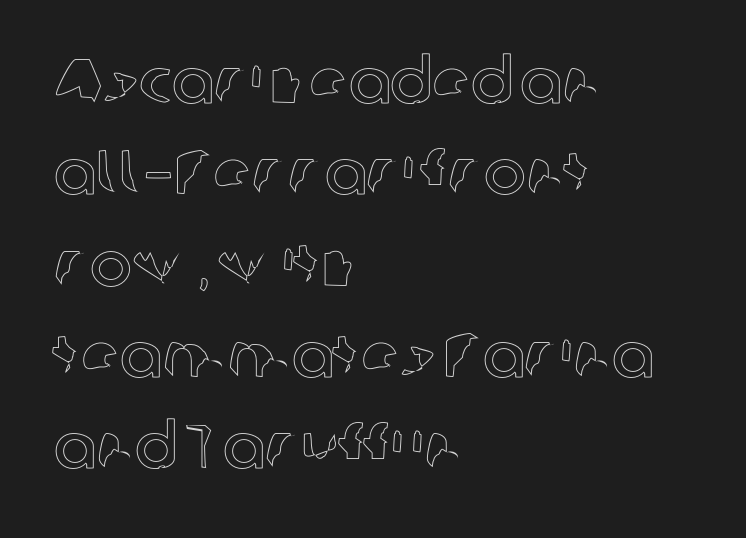
The image shows 63 px text type, upright; set left-aligned, normal line spacing (1.45x), normal letter spacing, not underlined; a medium x-height.
